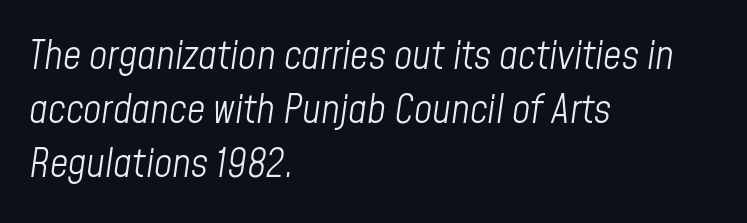
{"italic": "yes", "lean": "right", "slant_degrees": 8, "bold": "no", "weight": "light", "width": "condensed", "stroke_contrast": "low", "x_height": "medium", "monospaced": "no", "underline": "no", "align": "left", "line_spacing": "normal", "line_spacing_ratio": 1.35, "letter_spacing": "normal", "letter_spacing_em": 0.0, "glyph_px": 40}
